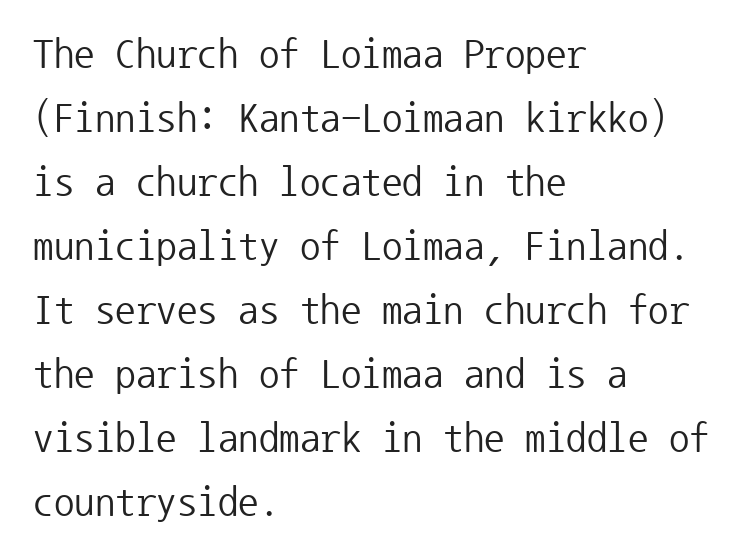
{"serif": "no", "italic": "no", "bold": "no", "weight": "regular", "width": "normal", "stroke_contrast": "low", "x_height": "medium", "monospaced": "yes", "underline": "no", "align": "left", "line_spacing": "normal", "line_spacing_ratio": 1.56, "letter_spacing": "normal", "letter_spacing_em": 0.0, "glyph_px": 41}
